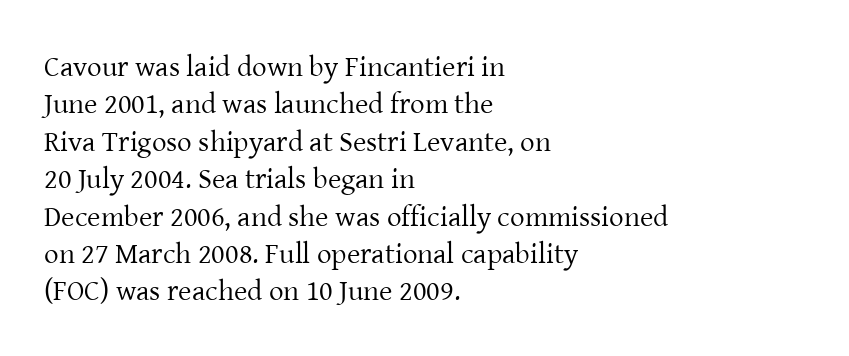
Q: Is the text bold? A: No.
Q: Is the text italic (slanted)? A: No, it is upright.
Q: Is the typeface a serif or a sans-serif typeface? A: Serif.
Q: Is the text underlined? A: No.
Q: How is the paragraph aligned? A: Left-aligned.
Q: Is the spacing between letters normal or unusually wide? A: Normal.
Q: Is the spacing between lines tight, normal or loose? A: Normal.
Q: Width (condensed, normal, or wide)? A: Normal.
Q: Stroke contrast? A: Low.
Q: x-height? A: Medium.
Q: Monospaced? A: No.
